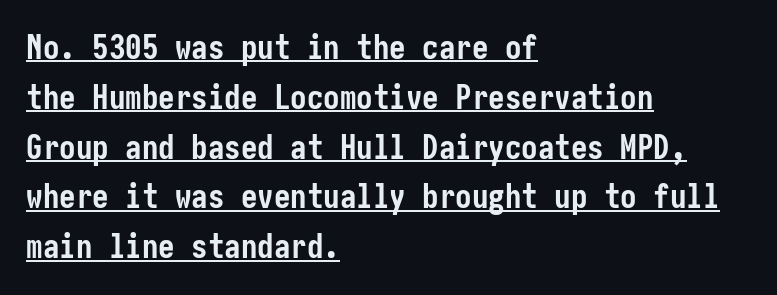
Q: Is the text bold? A: Yes.
Q: Is the text italic (slanted)? A: No, it is upright.
Q: Is the typeface a serif or a sans-serif typeface? A: Sans-serif.
Q: Is the text underlined? A: Yes.
Q: How is the paragraph aligned? A: Left-aligned.
Q: Is the spacing between letters normal or unusually wide? A: Normal.
Q: Is the spacing between lines tight, normal or loose? A: Normal.
Q: Width (condensed, normal, or wide)? A: Condensed.
Q: Stroke contrast? A: Low.
Q: x-height? A: Medium.
